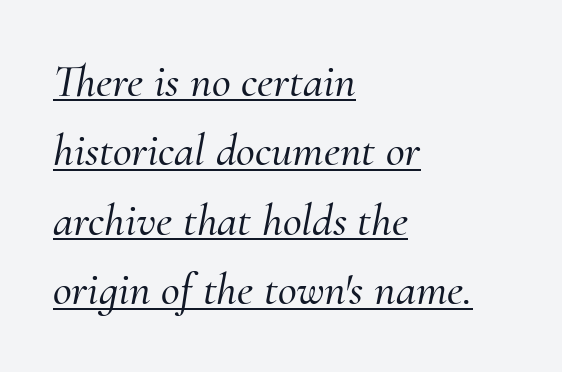
{"serif": "yes", "italic": "yes", "lean": "right", "slant_degrees": 10, "width": "normal", "stroke_contrast": "medium", "x_height": "small", "monospaced": "no", "underline": "yes", "align": "left", "line_spacing": "normal", "line_spacing_ratio": 1.51, "letter_spacing": "normal", "letter_spacing_em": 0.0, "glyph_px": 46}
